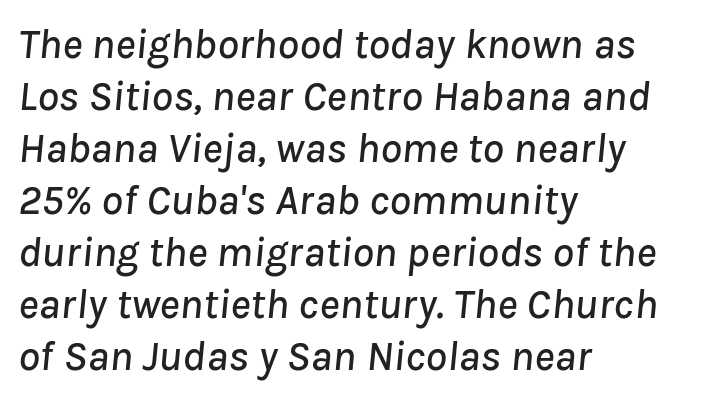
{"italic": "yes", "lean": "right", "slant_degrees": 8, "width": "normal", "stroke_contrast": "low", "x_height": "medium", "monospaced": "no", "underline": "no", "align": "left", "line_spacing_ratio": 1.21, "letter_spacing": "normal", "letter_spacing_em": 0.0, "glyph_px": 43}
